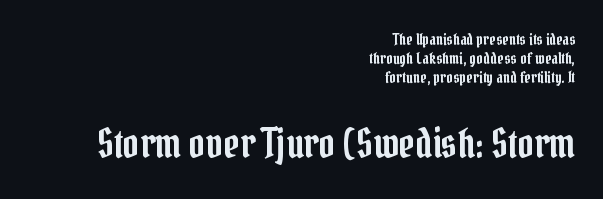
Q: Is the text italic (slanted)? A: No, it is upright.
Q: Is the typeface a serif or a sans-serif typeface? A: Serif.
Q: Is the text underlined? A: No.
Q: How is the paragraph aligned? A: Right-aligned.
Q: Is the spacing between letters normal or unusually wide? A: Normal.
Q: Which block of text is set in a larger size, the first (top) or the second (bottom)? A: The second (bottom) one.
Q: Width (condensed, normal, or wide)? A: Condensed.
Q: Stroke contrast? A: Low.
Q: x-height? A: Medium.
Q: Monospaced? A: No.
